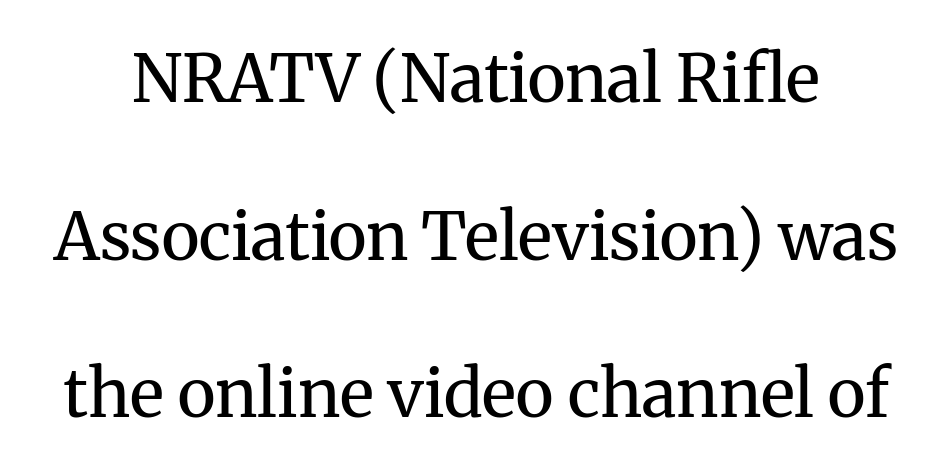
{"serif": "yes", "italic": "no", "bold": "no", "weight": "regular", "width": "normal", "stroke_contrast": "medium", "x_height": "medium", "monospaced": "no", "underline": "no", "line_spacing": "loose", "line_spacing_ratio": 2.39, "letter_spacing": "normal", "letter_spacing_em": 0.0, "glyph_px": 66}
